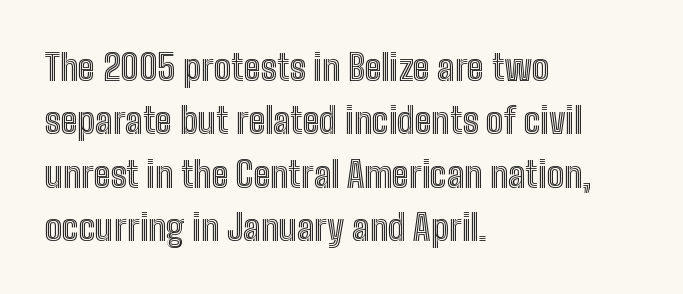
The image shows 36 px condensed type, upright; set left-aligned, normal line spacing (1.48x), normal letter spacing, not underlined; a medium x-height.
